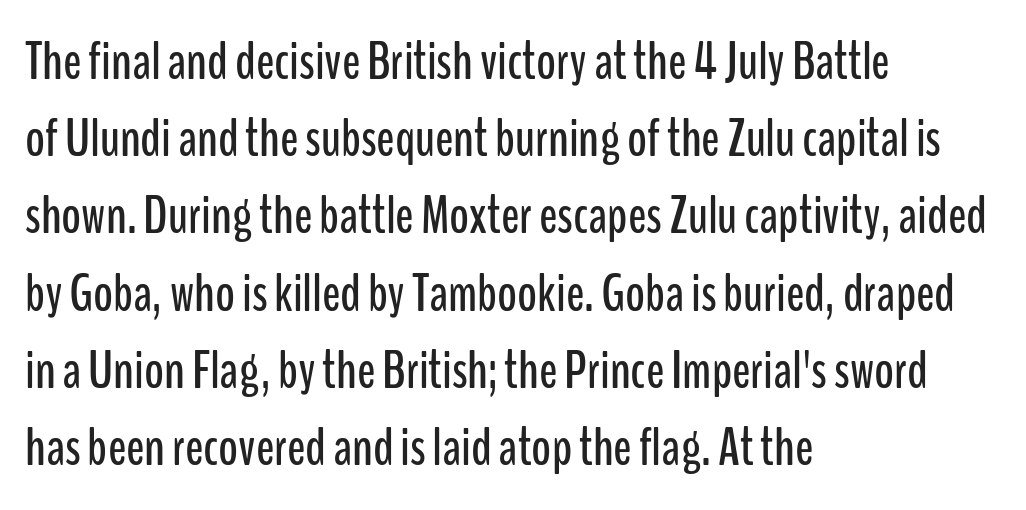
If you drew a ruler down the left edge, every line would touch it. The rendering uses natural spacing where letterforms have individual widths. Compared with typical body copy, the letter spacing here is the same. Vertical strokes here are truly vertical. Line spacing here is normal.
